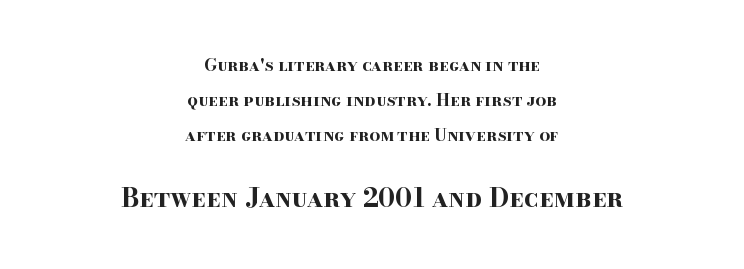
The image shows 26 px bold type, upright; set centered, loose line spacing (2.06x), normal letter spacing, not underlined; the second (bottom) block is 1.53x larger.
